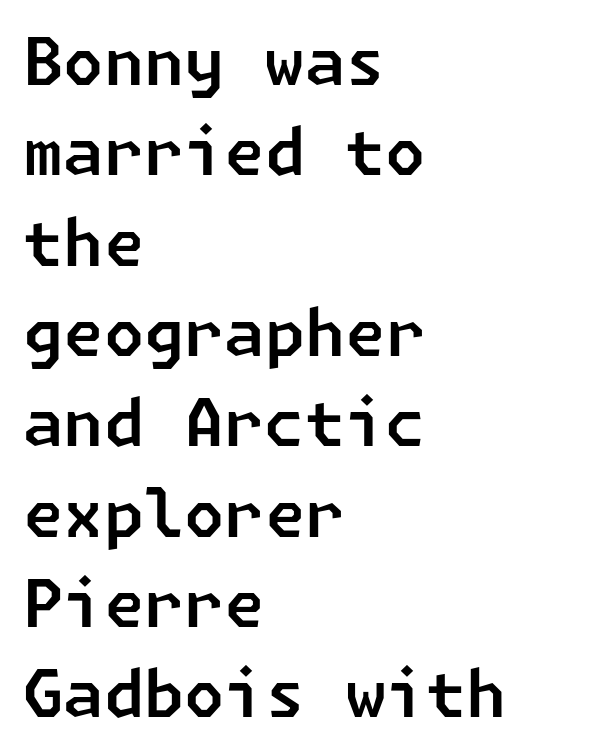
{"serif": "no", "width": "normal", "stroke_contrast": "low", "x_height": "medium", "underline": "no", "align": "left", "line_spacing": "normal", "line_spacing_ratio": 1.39, "letter_spacing": "normal", "letter_spacing_em": 0.0, "glyph_px": 65}
